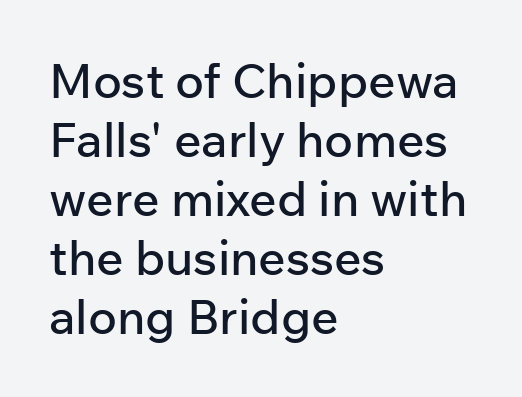
The image shows 48 px sans-serif type, upright; set left-aligned, line spacing 1.23x, normal letter spacing, not underlined; low stroke contrast and a medium x-height.
